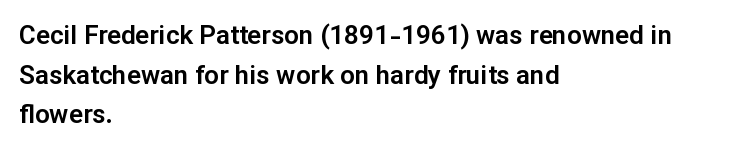
Q: Is the text italic (slanted)? A: No, it is upright.
Q: Is the text underlined? A: No.
Q: How is the paragraph aligned? A: Left-aligned.
Q: Is the spacing between letters normal or unusually wide? A: Normal.
Q: Is the spacing between lines tight, normal or loose? A: Normal.
